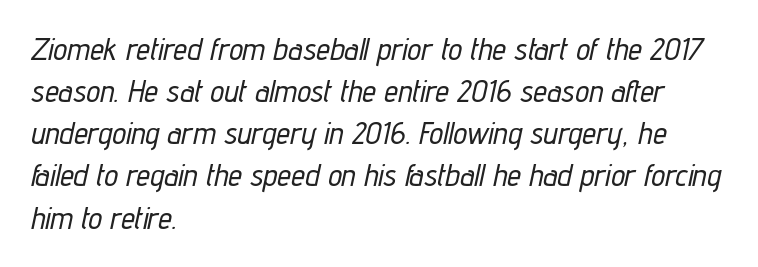
{"italic": "yes", "lean": "right", "slant_degrees": 12, "width": "condensed", "stroke_contrast": "low", "x_height": "medium", "monospaced": "no", "underline": "no", "align": "left", "line_spacing": "normal", "line_spacing_ratio": 1.36, "letter_spacing": "normal", "letter_spacing_em": 0.0, "glyph_px": 31}
